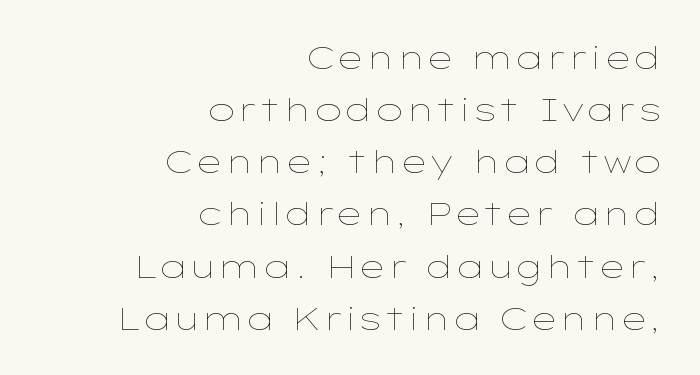
The image shows 32 px thin, wide type, upright; set right-aligned, normal line spacing (1.63x), normal letter spacing, not underlined; low stroke contrast and a medium x-height.
